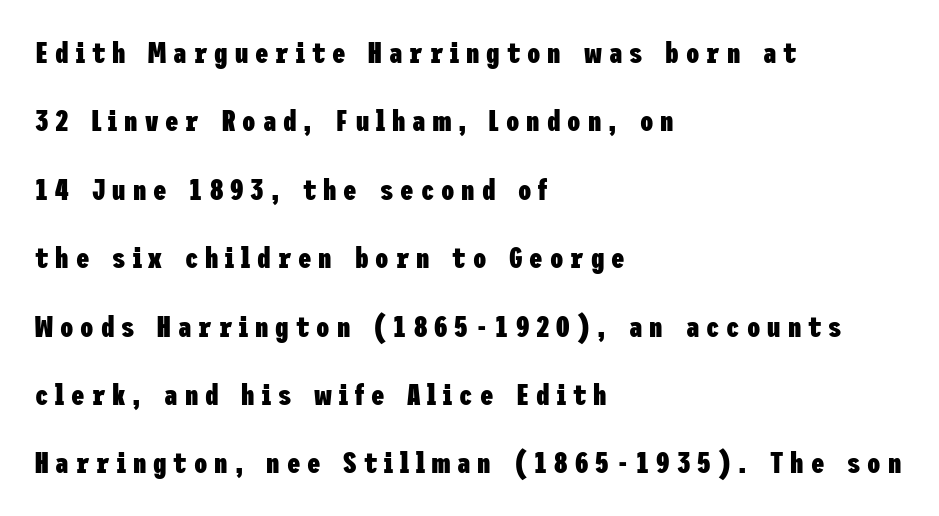
Q: Is the text bold? A: Yes.
Q: Is the text italic (slanted)? A: No, it is upright.
Q: Is the typeface a serif or a sans-serif typeface? A: Sans-serif.
Q: Is the text underlined? A: No.
Q: How is the paragraph aligned? A: Left-aligned.
Q: Is the spacing between letters normal or unusually wide? A: Unusually wide.
Q: Is the spacing between lines tight, normal or loose? A: Loose.
Q: Width (condensed, normal, or wide)? A: Condensed.
Q: Stroke contrast? A: Low.
Q: x-height? A: Medium.
